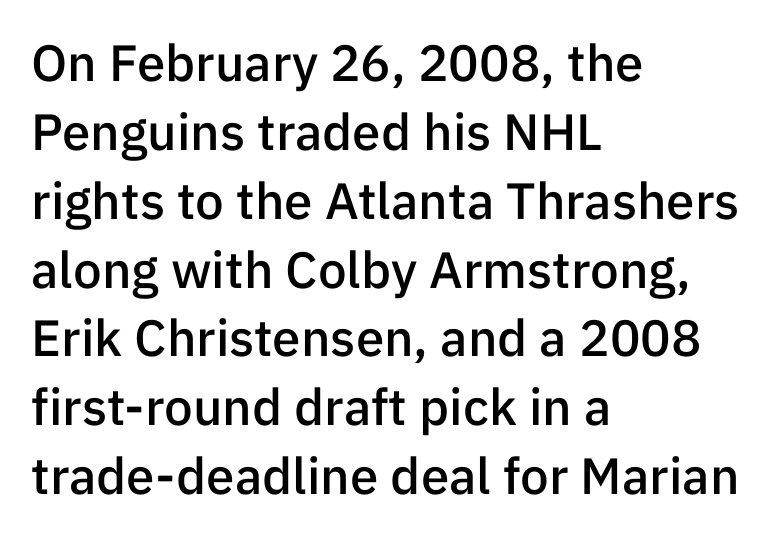
Normally led — the rows are evenly, conventionally spaced. Bare-footed words on every line. The line texture is even and compact thanks to regular tracking. One-word summary of the alignment: left.
